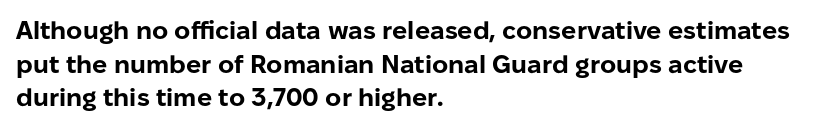
The image shows 25 px bold type, upright; set left-aligned, normal line spacing (1.35x), normal letter spacing, not underlined.
